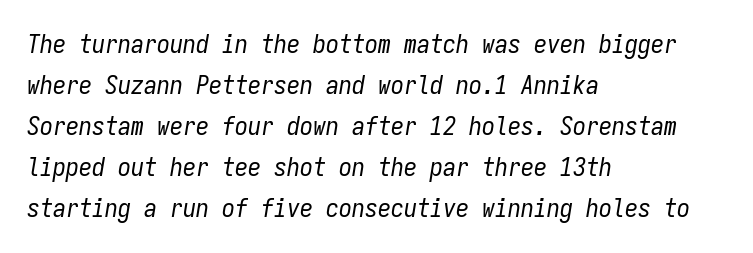
The image shows 26 px text type, italic (leaning right); set left-aligned, normal line spacing (1.58x), normal letter spacing, not underlined.
